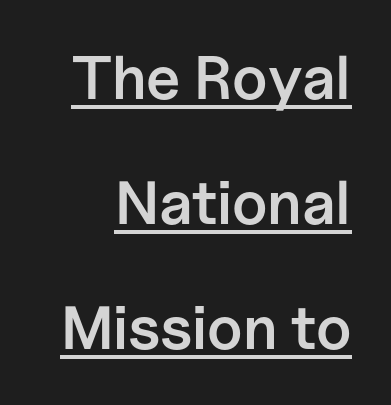
{"serif": "no", "italic": "no", "bold": "semi", "weight": "semibold", "width": "normal", "stroke_contrast": "low", "x_height": "medium", "monospaced": "no", "underline": "yes", "line_spacing": "loose", "line_spacing_ratio": 2.05, "letter_spacing": "normal", "letter_spacing_em": 0.0, "glyph_px": 61}
